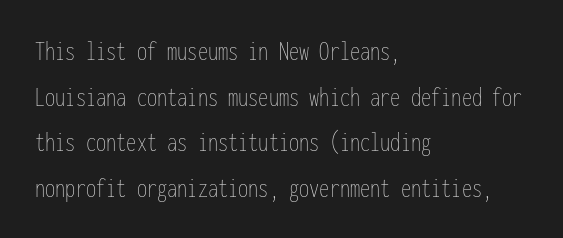
{"italic": "no", "bold": "no", "weight": "thin", "width": "condensed", "stroke_contrast": "low", "x_height": "medium", "monospaced": "yes", "underline": "no", "align": "left", "line_spacing": "normal", "line_spacing_ratio": 1.57, "letter_spacing": "normal", "letter_spacing_em": 0.0, "glyph_px": 29}
